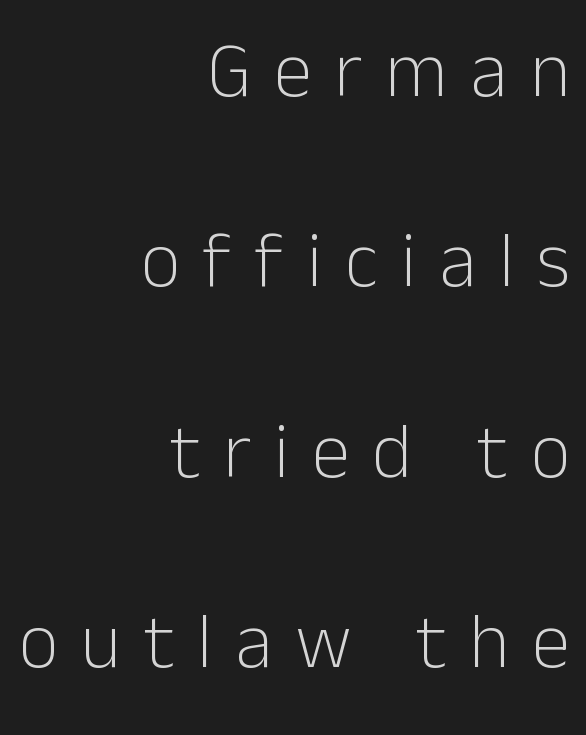
The space beneath each line is pristine and unruled. Note the varied advance widths — an 'i' is clearly narrower than an 'm'. Is the stroke heavy? The answer is a plain regular-or-lighter. Someone cranked the tracking dial way up on this one. Leading: increased. Do the letters lean? They stand straight.
